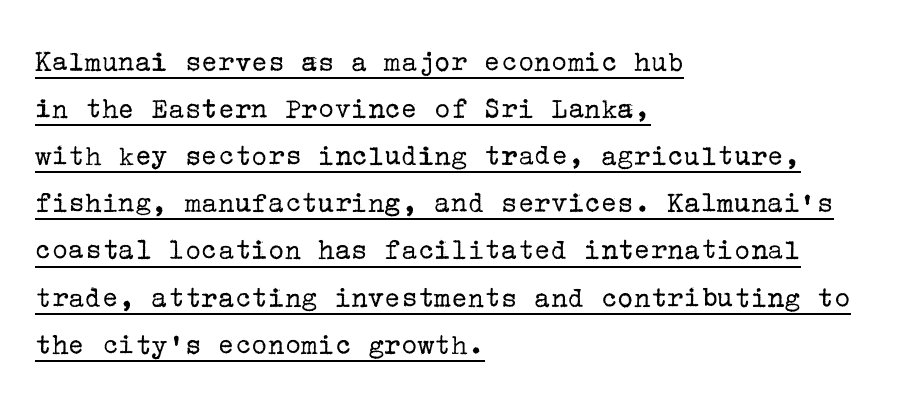
The axis of the letterforms is exactly vertical. Regarding serifs, this sample has them. Each new line begins a customary step beneath the previous one. Compared with typical body copy, the letter spacing here is the same.
